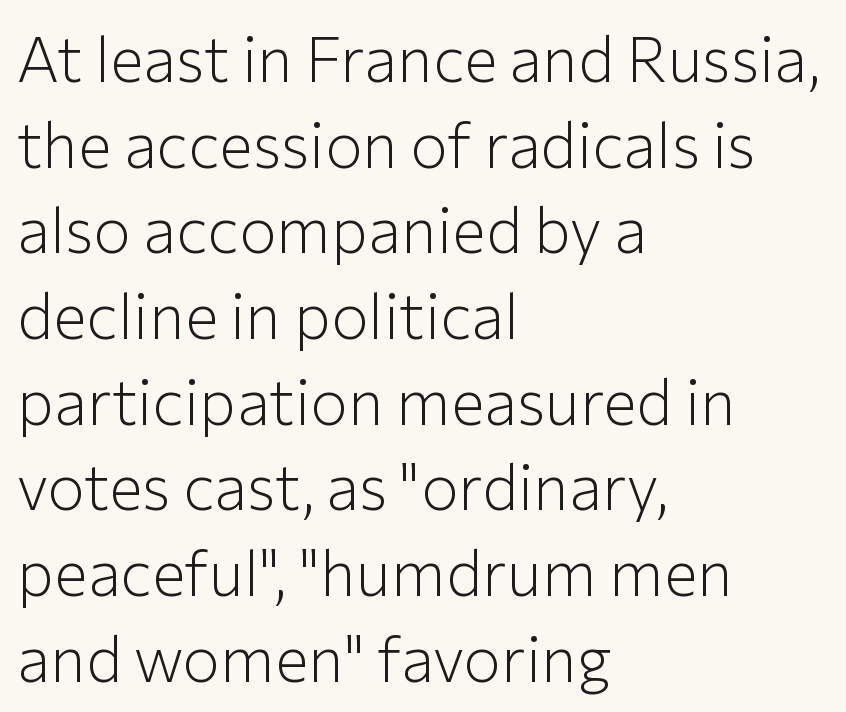
A typesetter would call this proportional, since set widths differ per character. Nobody touched the tracking dial on this one. This sample is left-justified, so line endings fall wherever the words run out. These glyphs show unthickened strokes, regular width or finer. Baseline-to-baseline distance is the conventional proportion of letter height. The letters stand straight up with perfectly vertical stems.
